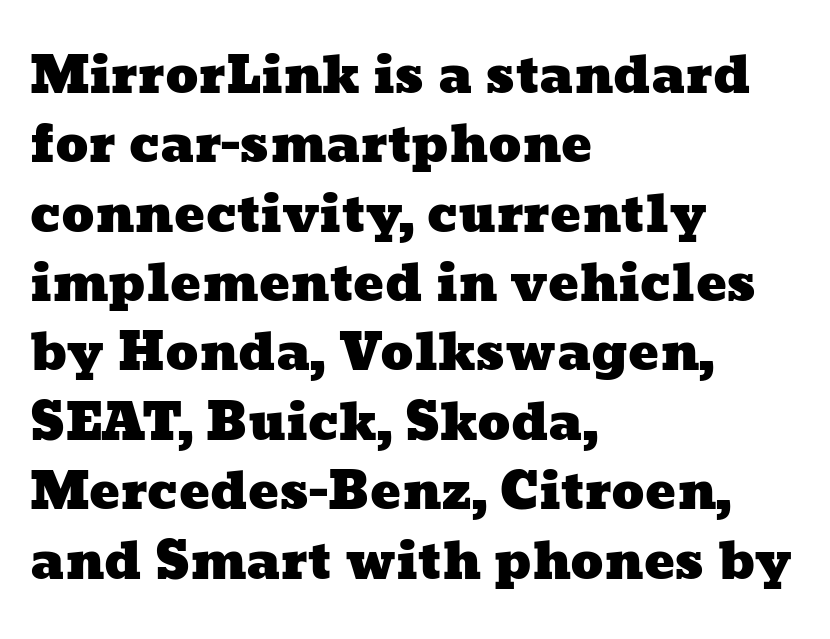
Observe the ordinary spacing: letters are neighbours, not strangers. Underline: absent. Character widths vary here, with narrow letters taking less room than wide ones. The block of text has a typical density, with ordinary space between rows. The setting favours the left margin, as ordinary paragraphs usually do.
